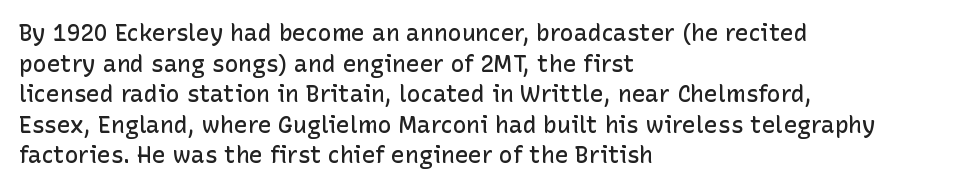
Q: Is the text bold? A: Semi-bold.
Q: Is the text italic (slanted)? A: No, it is upright.
Q: Is the text underlined? A: No.
Q: How is the paragraph aligned? A: Left-aligned.
Q: Is the spacing between letters normal or unusually wide? A: Normal.
Q: Is the spacing between lines tight, normal or loose? A: Normal.
